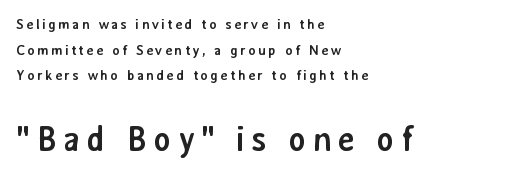
{"serif": "no", "italic": "no", "bold": "yes", "weight": "semibold", "width": "normal", "stroke_contrast": "low", "x_height": "medium", "monospaced": "no", "underline": "no", "align": "left", "line_spacing_ratio": 1.83, "larger_block": "second", "size_ratio": 2.43, "glyph_px": 34}
